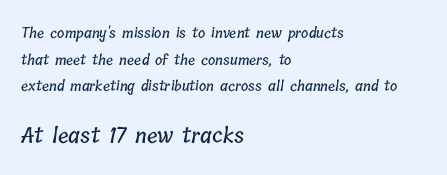
{"underline": "no", "align": "left", "line_spacing": "loose", "line_spacing_ratio": 1.9, "letter_spacing": "normal", "letter_spacing_em": 0.0, "larger_block": "second", "size_ratio": 1.5, "glyph_px": 21}
